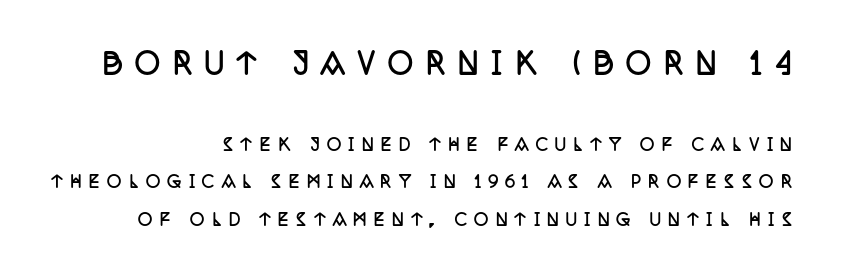
The image shows 28 px semibold, condensed serif type, upright; set right-aligned, loose line spacing (2.32x), unusually wide letter spacing (+0.45 em), not underlined; the first (top) block is 1.75x larger; low stroke contrast and a large x-height.
